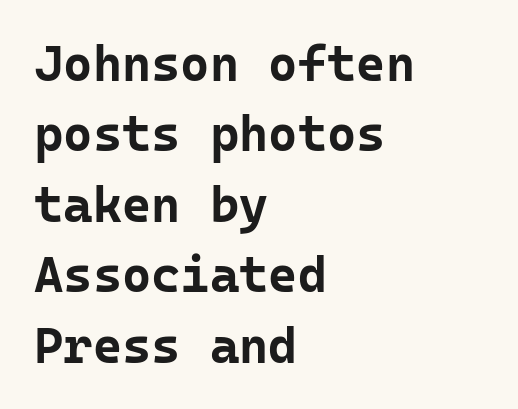
Q: Is the text bold? A: Yes.
Q: Is the text italic (slanted)? A: No, it is upright.
Q: Is the typeface a serif or a sans-serif typeface? A: Sans-serif.
Q: Is the text underlined? A: No.
Q: How is the paragraph aligned? A: Left-aligned.
Q: Is the spacing between letters normal or unusually wide? A: Normal.
Q: Is the spacing between lines tight, normal or loose? A: Normal.
Q: Width (condensed, normal, or wide)? A: Normal.
Q: Stroke contrast? A: Low.
Q: x-height? A: Medium.
Q: Monospaced? A: Yes.
